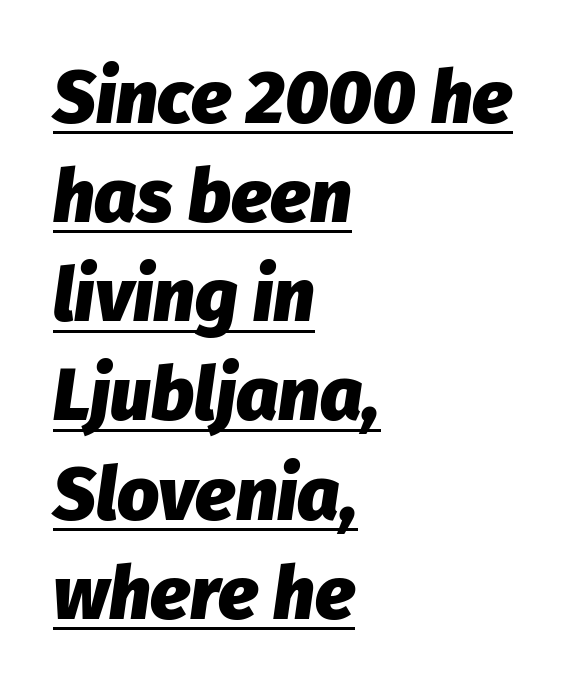
Spacing between characters is what you'd get straight out of the box. Note the varied advance widths — an 'i' is clearly narrower than an 'm'. Thick stems and heavy bowls — unmistakably bold. The typesetter has applied underlining to the passage shown. If you drew a ruler down the left edge, every line would touch it.
